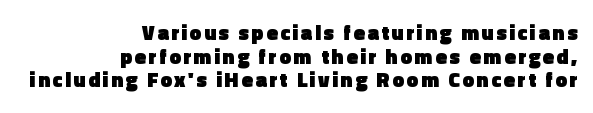
The face used here has the dense, thick strokes of a bold. Does the lettering tilt? It doesn't — this is upright. Whoever set this chose condensed vertical rhythm over breathing room. Descender tails drop into unmarked territory. The text block is weighted toward the right margin, trailing off unevenly leftward.
